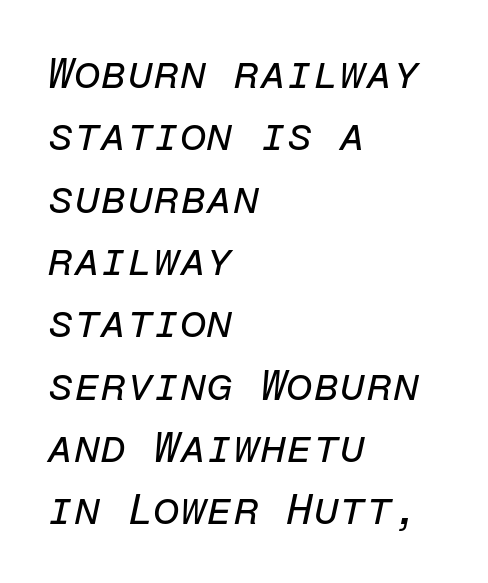
Q: Is the text bold? A: No.
Q: Is the text italic (slanted)? A: Yes, it leans right by about 12 degrees.
Q: Is the text underlined? A: No.
Q: How is the paragraph aligned? A: Left-aligned.
Q: Is the spacing between letters normal or unusually wide? A: Normal.
Q: Is the spacing between lines tight, normal or loose? A: Normal.
Q: Width (condensed, normal, or wide)? A: Normal.
Q: Stroke contrast? A: Low.
Q: x-height? A: Medium.
Q: Monospaced? A: Yes.
